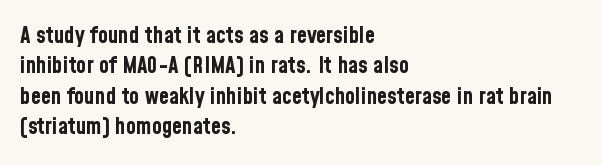
The image shows 23 px bold type, upright; set left-aligned, normal line spacing (1.32x), normal letter spacing, not underlined.
